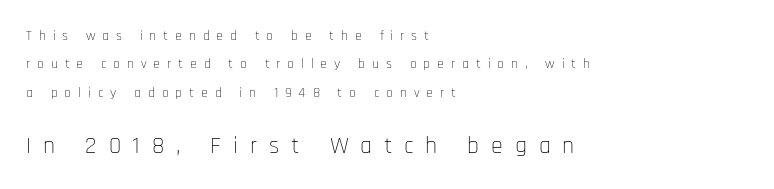
{"italic": "no", "bold": "no", "underline": "no", "align": "left", "line_spacing": "loose", "line_spacing_ratio": 2.02, "letter_spacing": "wide", "letter_spacing_em": 0.49, "larger_block": "second", "size_ratio": 1.71, "glyph_px": 24}
